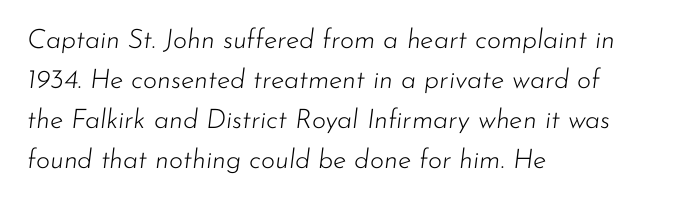
If you drew a ruler down the left edge, every line would touch it. Short note: letters normally spaced. The lettering tilts uniformly, giving the passage an italic look. What's the leading like? Ordinary, nothing unusual.
